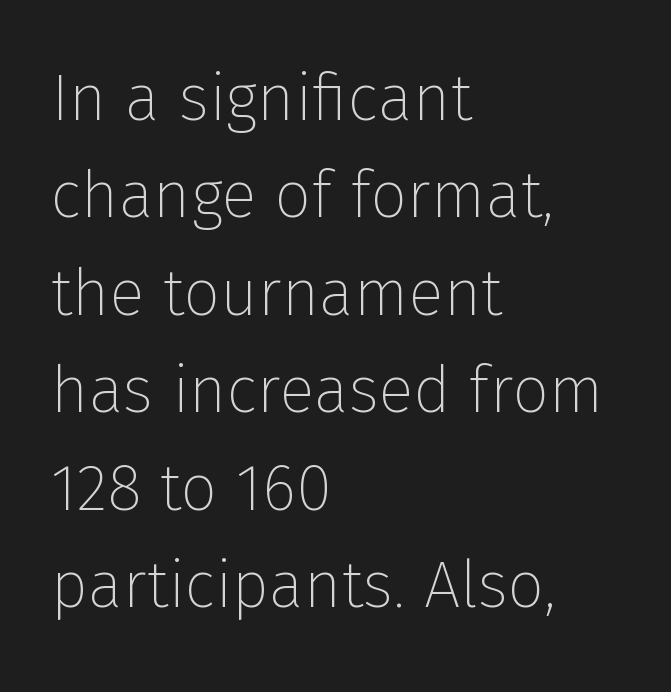
{"serif": "no", "italic": "no", "bold": "no", "weight": "thin", "width": "normal", "stroke_contrast": "low", "x_height": "medium", "monospaced": "no", "underline": "no", "align": "left", "line_spacing": "normal", "line_spacing_ratio": 1.5, "letter_spacing": "normal", "letter_spacing_em": 0.0, "glyph_px": 65}
